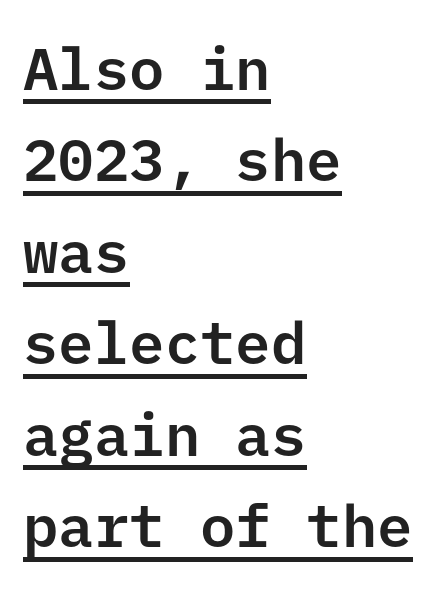
{"serif": "no", "italic": "no", "width": "normal", "stroke_contrast": "low", "x_height": "medium", "underline": "yes", "align": "left", "line_spacing": "normal", "line_spacing_ratio": 1.55, "letter_spacing": "normal", "letter_spacing_em": 0.0, "glyph_px": 59}
